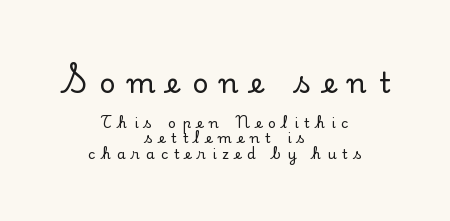
Q: Is the text italic (slanted)? A: No, it is upright.
Q: Is the typeface a serif or a sans-serif typeface? A: Serif.
Q: Is the text underlined? A: No.
Q: How is the paragraph aligned? A: Centered.
Q: Is the spacing between letters normal or unusually wide? A: Unusually wide.
Q: Is the spacing between lines tight, normal or loose? A: Tight.
Q: Which block of text is set in a larger size, the first (top) or the second (bottom)? A: The first (top) one.
Q: Width (condensed, normal, or wide)? A: Normal.
Q: Stroke contrast? A: Low.
Q: x-height? A: Small.
Q: Monospaced? A: No.
